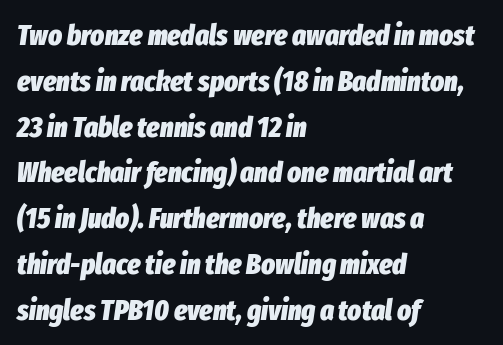
The image shows 29 px heavy, condensed type, italic (leaning right); set left-aligned, normal line spacing (1.58x), normal letter spacing, not underlined; low stroke contrast and a medium x-height.
